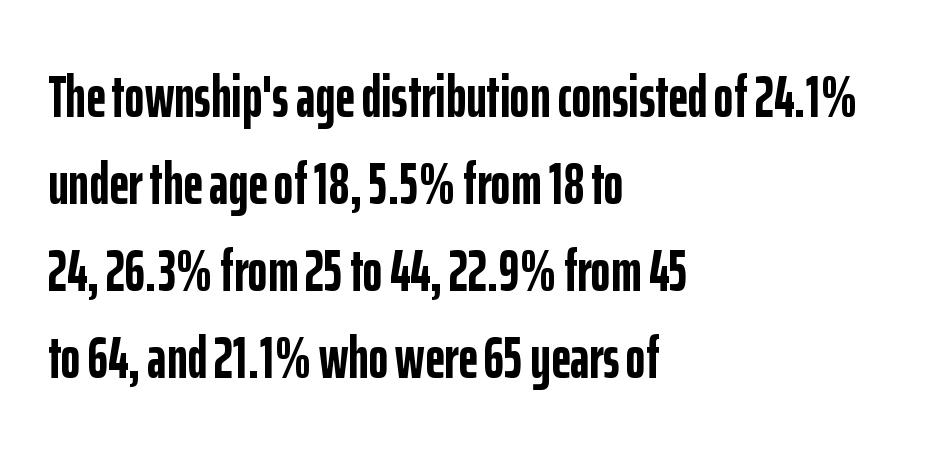
Decoration check: the copy has no underline. Does the lettering tilt? It doesn't — this is upright. Character widths vary here, with narrow letters taking less room than wide ones. Each word holds together tightly as a unit, with standard inter-letter gaps. Examine the stroke ends and you'll find no serifs.
